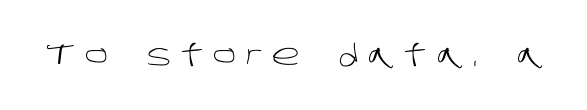
Observe the wide spacing: letters keep a clear distance from each other. The letters look calm and open, with moderate or lighter stems. Serif or sans? Sans — the stroke terminals are bare. Descenders are the only things crossing below the line.
